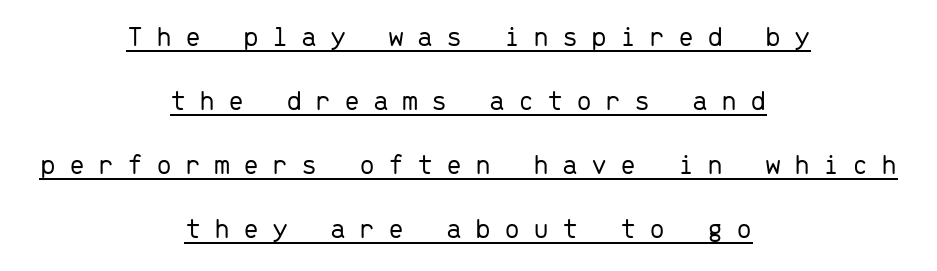
In terms of letterform style, serifs are entirely absent. Look at the tracking — it's clearly loosened, letters drifting apart. The designer dialed line spacing up above the default. Every row of glyphs is offset so its center matches the block's center.
